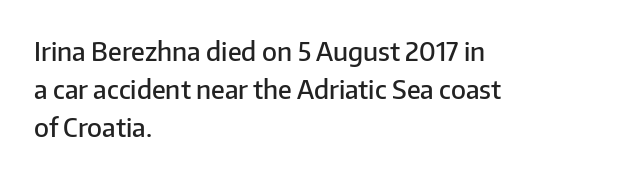
The image shows 26 px text type, upright; set left-aligned, normal line spacing (1.47x), normal letter spacing, not underlined.
